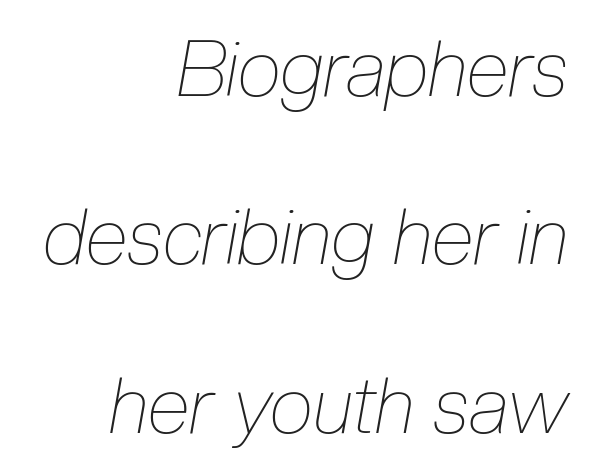
The image shows 78 px thin, condensed type, italic (leaning right); set right-aligned, loose line spacing (2.16x), normal letter spacing, not underlined; low stroke contrast and a medium x-height.
